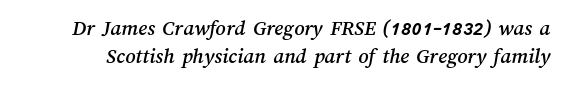
The image shows 22 px text type; set normal line spacing (1.29x), normal letter spacing, not underlined.
